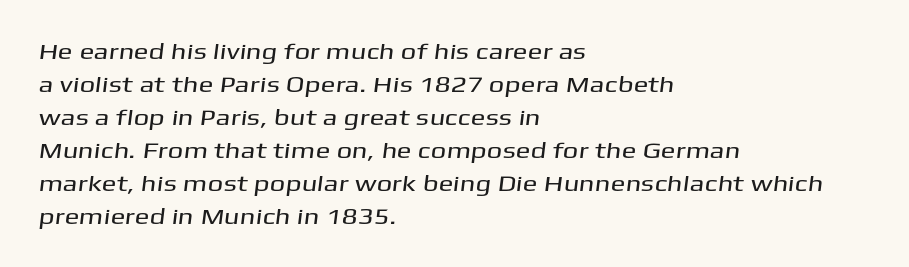
The image shows 22 px text type; set left-aligned, normal line spacing (1.5x), normal letter spacing, not underlined.
